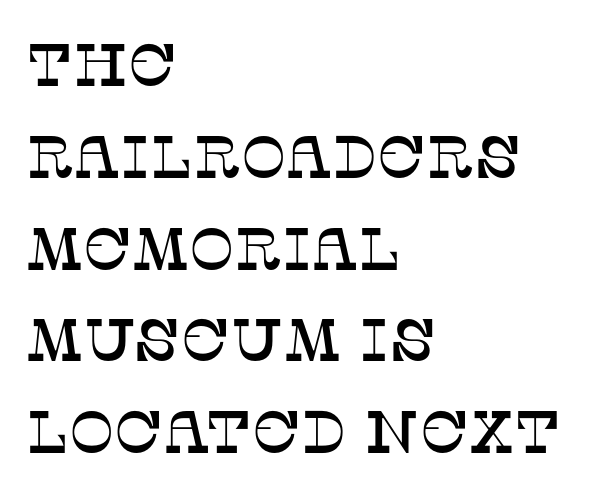
Typeset ragged right — the left edge is the straight one. The letters stand upright; this is a roman face. Yep, those are serifs on the letters. Characters follow at the spacing the type designer built in. Descender tails drop into unmarked territory.
